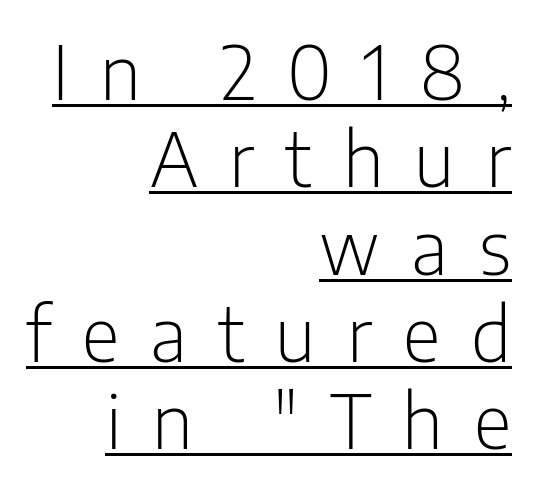
The image shows 74 px light, condensed sans-serif type, upright; set right-aligned, line spacing 1.18x, unusually wide letter spacing (+0.42 em), underlined; low stroke contrast and a medium x-height.
